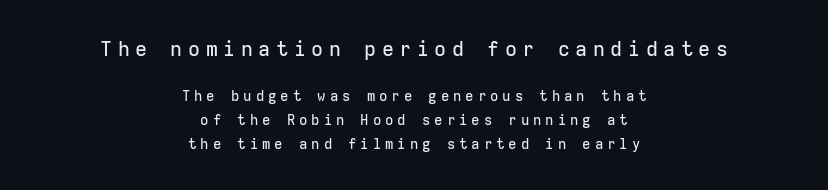
{"italic": "no", "underline": "no", "align": "center", "line_spacing_ratio": 1.73, "letter_spacing": "wide", "letter_spacing_em": 0.28, "larger_block": "first", "size_ratio": 1.43, "glyph_px": 20}
